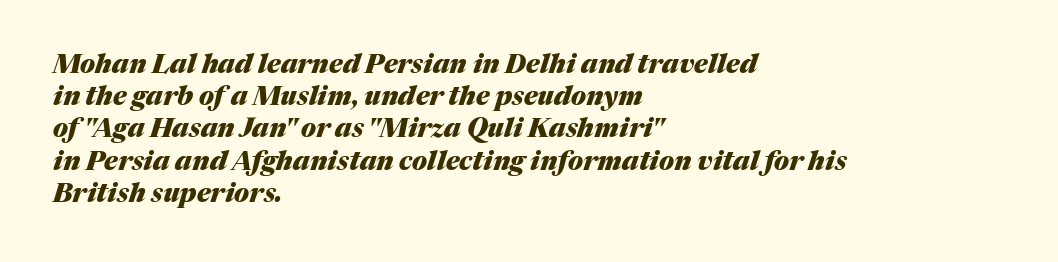
This is heavy type, rendered in bold. Casual observation: everything's shoved over to the left. Look at the tracking — it's just the regular setting, nothing added. No word sits above an underline. Looking at the ascenders, they clearly lean.
